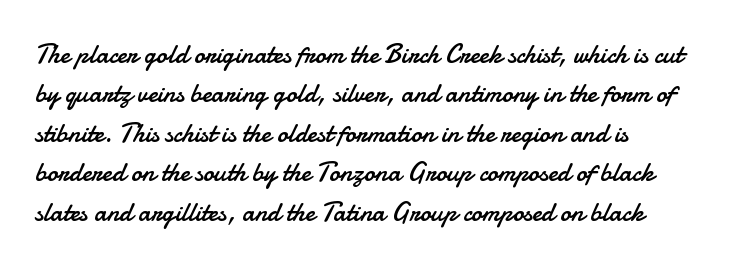
Is the stroke heavy? The answer is a plain regular-or-lighter. The setting favours the left margin, as ordinary paragraphs usually do. Has an underline been added? It has not. Tracking here is standard; glyphs follow each other at the usual distance. Line spacing here is normal.
